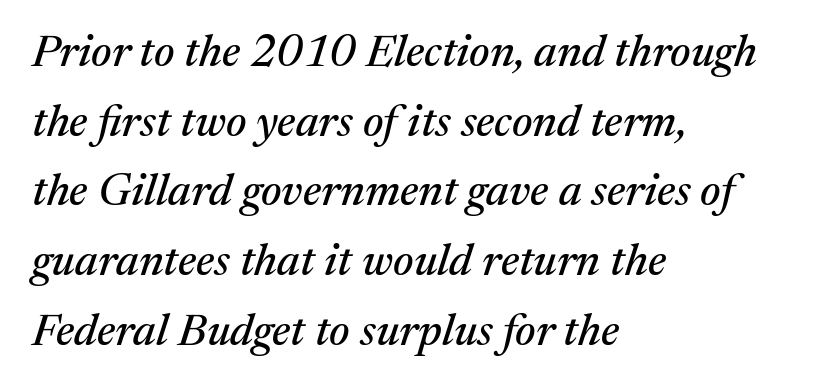
Q: Is the text italic (slanted)? A: Yes, it leans right by about 17 degrees.
Q: Is the typeface a serif or a sans-serif typeface? A: Serif.
Q: Is the text underlined? A: No.
Q: How is the paragraph aligned? A: Left-aligned.
Q: Is the spacing between letters normal or unusually wide? A: Normal.
Q: Is the spacing between lines tight, normal or loose? A: Normal.
Q: Width (condensed, normal, or wide)? A: Normal.
Q: Stroke contrast? A: Medium.
Q: x-height? A: Medium.
Q: Monospaced? A: No.
